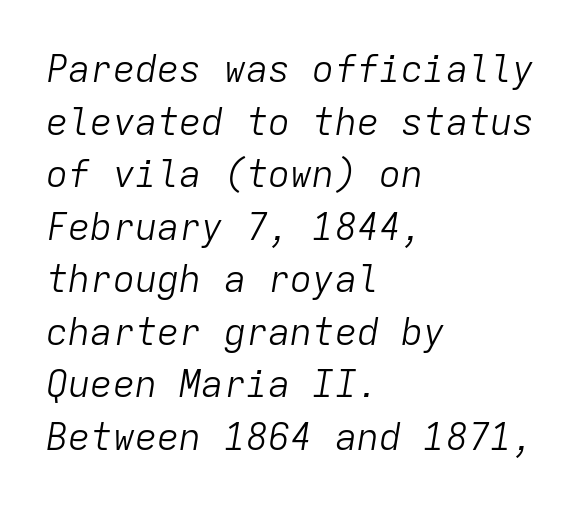
Q: Is the text bold? A: No.
Q: Is the text italic (slanted)? A: Yes, it leans right by about 9 degrees.
Q: Is the text underlined? A: No.
Q: How is the paragraph aligned? A: Left-aligned.
Q: Is the spacing between letters normal or unusually wide? A: Normal.
Q: Is the spacing between lines tight, normal or loose? A: Normal.
Q: Width (condensed, normal, or wide)? A: Normal.
Q: Stroke contrast? A: Low.
Q: x-height? A: Medium.
Q: Monospaced? A: Yes.
